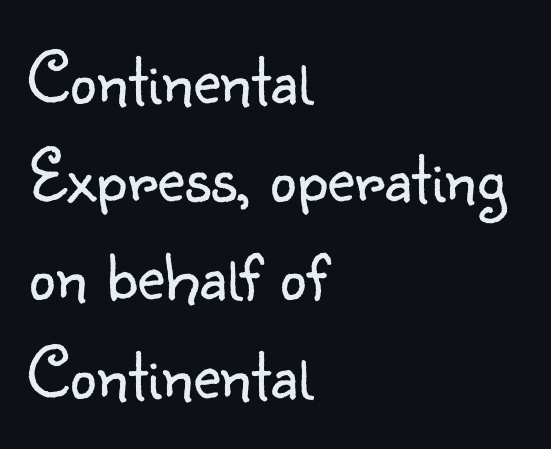
Q: Is the text bold? A: No.
Q: Is the text italic (slanted)? A: No, it is upright.
Q: Is the typeface a serif or a sans-serif typeface? A: Sans-serif.
Q: Is the text underlined? A: No.
Q: How is the paragraph aligned? A: Left-aligned.
Q: Is the spacing between letters normal or unusually wide? A: Normal.
Q: Is the spacing between lines tight, normal or loose? A: Normal.
Q: Width (condensed, normal, or wide)? A: Normal.
Q: Stroke contrast? A: Low.
Q: x-height? A: Small.
Q: Monospaced? A: No.
